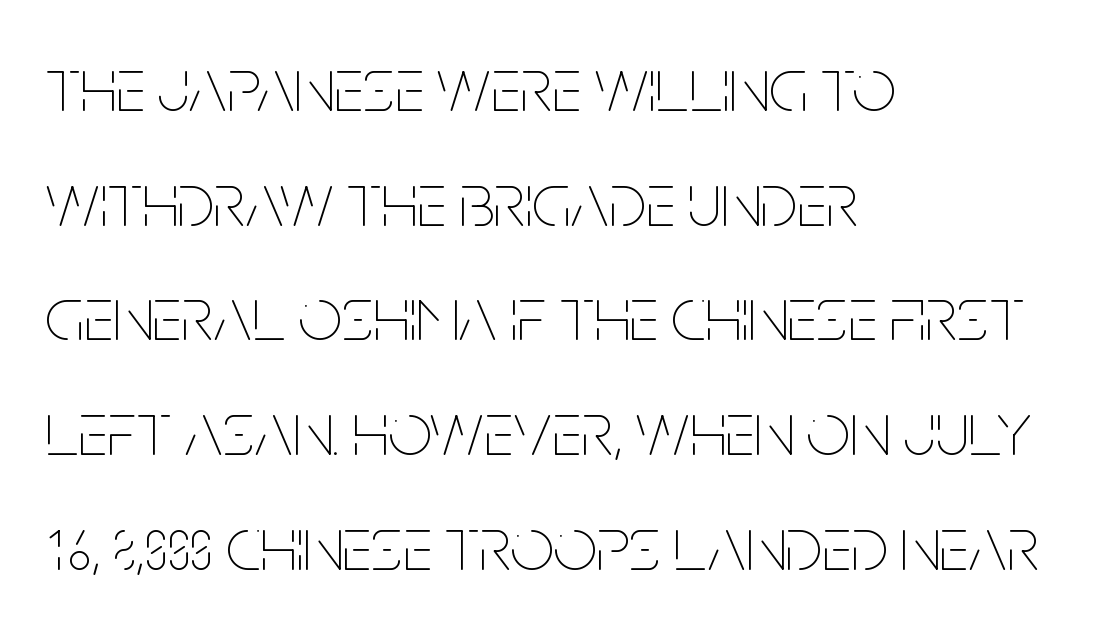
The image shows 77 px thin, condensed type, upright; set left-aligned, normal line spacing (1.49x), normal letter spacing, not underlined; low stroke contrast and a large x-height.
